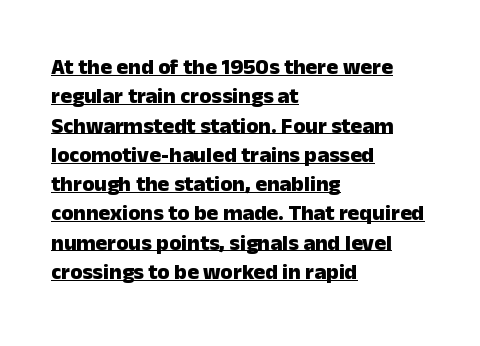
{"italic": "no", "bold": "yes", "underline": "yes", "align": "left", "line_spacing": "normal", "line_spacing_ratio": 1.33, "letter_spacing": "normal", "letter_spacing_em": 0.0, "glyph_px": 22}
